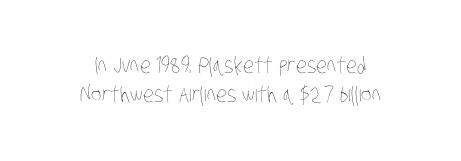
Regarding leading, the lines here are spaced in the standard way. There is no visible air inserted between adjacent glyphs. Bare-footed words on every line. Bold? No — there's no thickening of the strokes.
